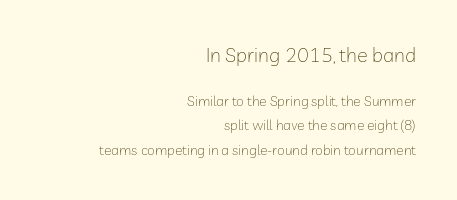
{"italic": "no", "bold": "no", "underline": "no", "align": "right", "line_spacing_ratio": 1.72, "letter_spacing": "normal", "letter_spacing_em": 0.0, "larger_block": "first", "size_ratio": 1.43, "glyph_px": 20}
